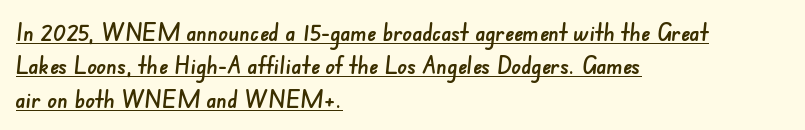
The image shows 24 px text type; set left-aligned, normal line spacing (1.39x), normal letter spacing, underlined.
